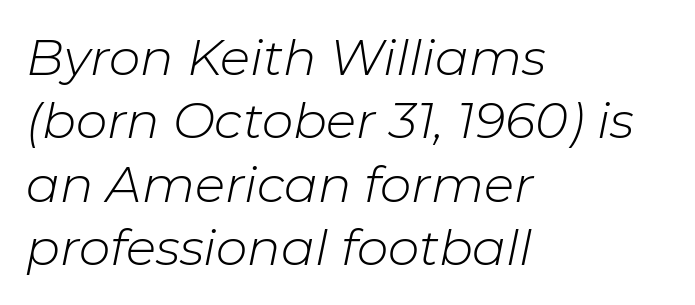
{"italic": "yes", "lean": "right", "slant_degrees": 11, "bold": "no", "weight": "light", "width": "normal", "stroke_contrast": "low", "x_height": "medium", "monospaced": "no", "underline": "no", "align": "left", "line_spacing": "normal", "line_spacing_ratio": 1.27, "letter_spacing": "normal", "letter_spacing_em": 0.0, "glyph_px": 50}
